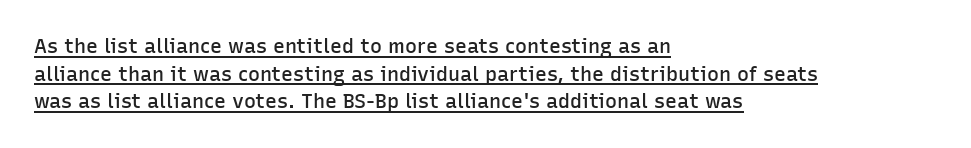
Q: Is the text bold? A: Semi-bold.
Q: Is the text italic (slanted)? A: No, it is upright.
Q: Is the text underlined? A: Yes.
Q: How is the paragraph aligned? A: Left-aligned.
Q: Is the spacing between letters normal or unusually wide? A: Normal.
Q: Is the spacing between lines tight, normal or loose? A: Normal.
